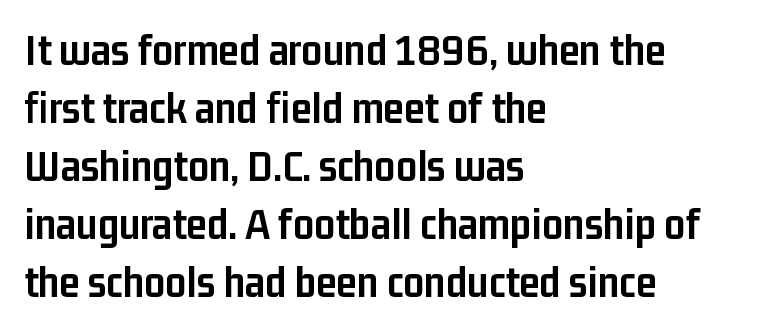
Q: Is the text bold? A: Yes.
Q: Is the text italic (slanted)? A: No, it is upright.
Q: Is the typeface a serif or a sans-serif typeface? A: Sans-serif.
Q: Is the text underlined? A: No.
Q: How is the paragraph aligned? A: Left-aligned.
Q: Is the spacing between letters normal or unusually wide? A: Normal.
Q: Is the spacing between lines tight, normal or loose? A: Normal.
Q: Width (condensed, normal, or wide)? A: Condensed.
Q: Stroke contrast? A: Low.
Q: x-height? A: Medium.
Q: Monospaced? A: No.
